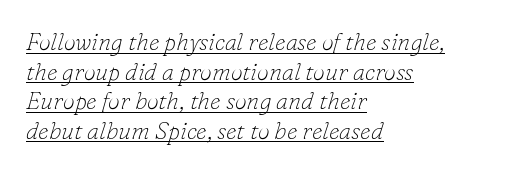
Q: Is the text bold? A: No.
Q: Is the text italic (slanted)? A: Yes, it leans right by about 16 degrees.
Q: Is the text underlined? A: Yes.
Q: How is the paragraph aligned? A: Left-aligned.
Q: Is the spacing between letters normal or unusually wide? A: Normal.
